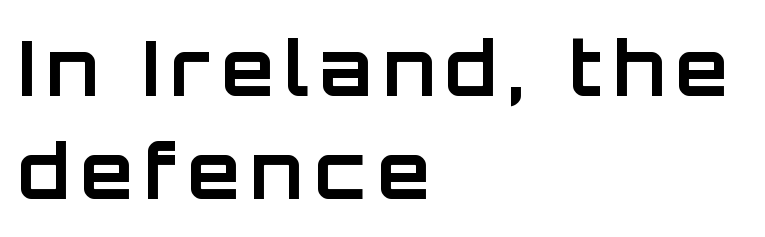
This rendering employs a face without finishing strokes, i.e., a sans-serif. If you drew a ruler down the left edge, every line would touch it. Chunky letters — that's bold for sure. Do the characters align in a grid? No, the font is proportional.
